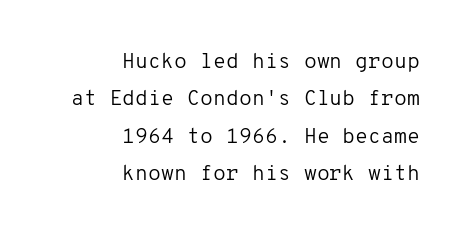
{"italic": "no", "bold": "no", "underline": "no", "align": "right", "line_spacing_ratio": 1.78, "letter_spacing": "normal", "letter_spacing_em": 0.0, "glyph_px": 21}
